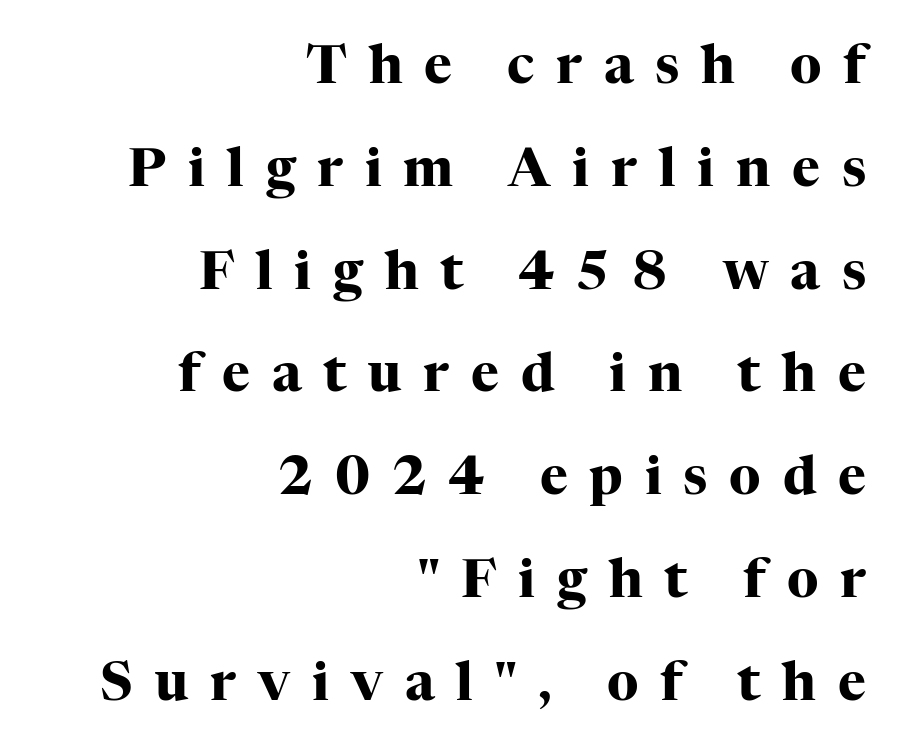
{"serif": "yes", "italic": "no", "bold": "yes", "weight": "heavy", "width": "normal", "stroke_contrast": "high", "x_height": "medium", "monospaced": "no", "underline": "no", "align": "right", "line_spacing": "loose", "line_spacing_ratio": 1.94, "letter_spacing": "wide", "letter_spacing_em": 0.41, "glyph_px": 53}
